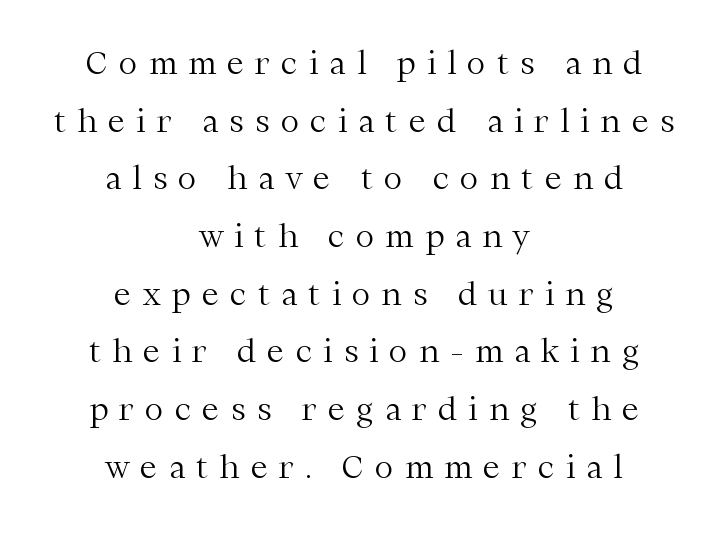
Q: Is the text bold? A: No.
Q: Is the text italic (slanted)? A: No, it is upright.
Q: Is the typeface a serif or a sans-serif typeface? A: Serif.
Q: Is the text underlined? A: No.
Q: How is the paragraph aligned? A: Centered.
Q: Is the spacing between letters normal or unusually wide? A: Unusually wide.
Q: Width (condensed, normal, or wide)? A: Normal.
Q: Stroke contrast? A: Medium.
Q: x-height? A: Medium.
Q: Monospaced? A: No.
